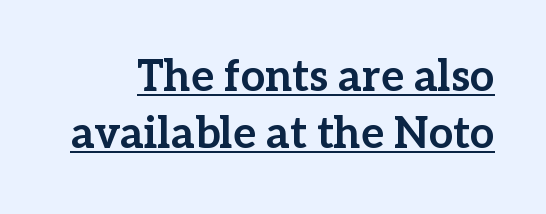
The image shows 43 px bold serif type, upright; set normal line spacing (1.33x), normal letter spacing, underlined; low stroke contrast and a medium x-height.
